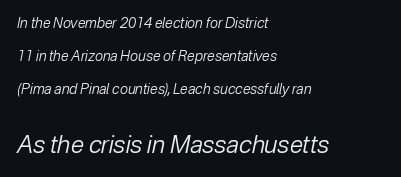
The image shows 24 px text type, italic (leaning right); set left-aligned, loose line spacing (2.34x), normal letter spacing, not underlined; the second (bottom) block is 1.71x larger.
